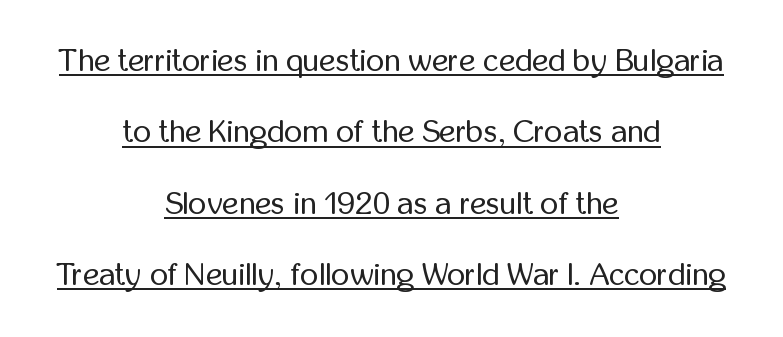
Q: Is the text bold? A: No.
Q: Is the text italic (slanted)? A: No, it is upright.
Q: Is the typeface a serif or a sans-serif typeface? A: Sans-serif.
Q: Is the text underlined? A: Yes.
Q: How is the paragraph aligned? A: Centered.
Q: Is the spacing between letters normal or unusually wide? A: Normal.
Q: Is the spacing between lines tight, normal or loose? A: Loose.
Q: Width (condensed, normal, or wide)? A: Condensed.
Q: Stroke contrast? A: Low.
Q: x-height? A: Medium.
Q: Monospaced? A: No.
